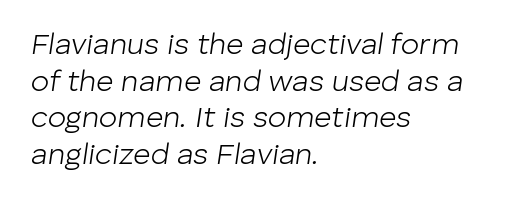
{"italic": "yes", "lean": "right", "slant_degrees": 8, "bold": "no", "weight": "light", "width": "normal", "stroke_contrast": "low", "x_height": "medium", "monospaced": "no", "underline": "no", "align": "left", "line_spacing_ratio": 1.22, "letter_spacing": "normal", "letter_spacing_em": 0.0, "glyph_px": 30}
